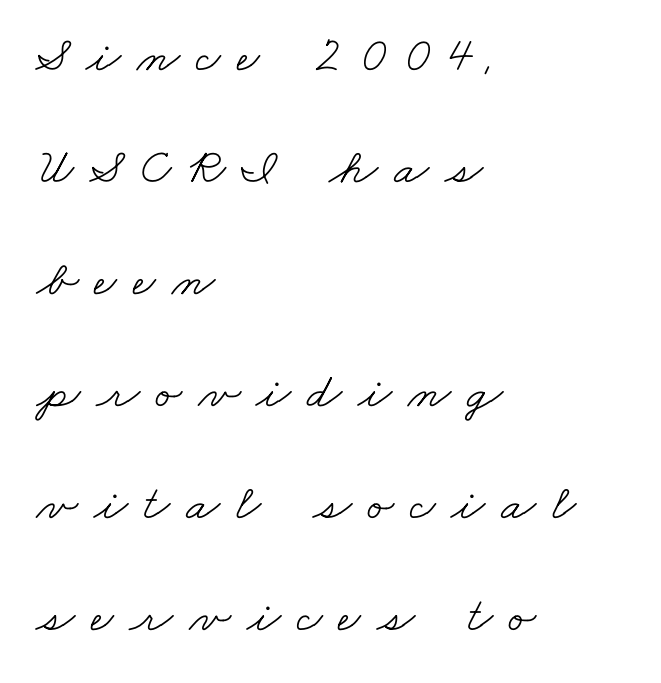
{"serif": "yes", "bold": "no", "weight": "light", "width": "wide", "stroke_contrast": "low", "x_height": "small", "monospaced": "no", "underline": "no", "align": "left", "line_spacing": "loose", "line_spacing_ratio": 2.24, "letter_spacing": "wide", "letter_spacing_em": 0.32, "glyph_px": 50}
